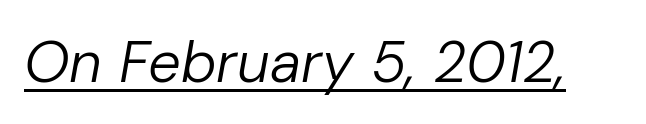
Q: Is the text bold? A: No.
Q: Is the text italic (slanted)? A: Yes, it leans right by about 10 degrees.
Q: Is the text underlined? A: Yes.
Q: Is the spacing between letters normal or unusually wide? A: Normal.
Q: Width (condensed, normal, or wide)? A: Normal.
Q: Stroke contrast? A: Low.
Q: x-height? A: Medium.
Q: Monospaced? A: No.
